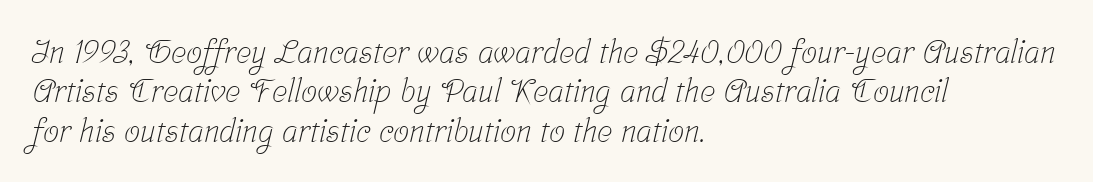
{"serif": "yes", "bold": "no", "weight": "light", "width": "condensed", "stroke_contrast": "low", "x_height": "medium", "monospaced": "no", "underline": "no", "align": "left", "line_spacing_ratio": 1.23, "letter_spacing": "normal", "letter_spacing_em": 0.0, "glyph_px": 32}
